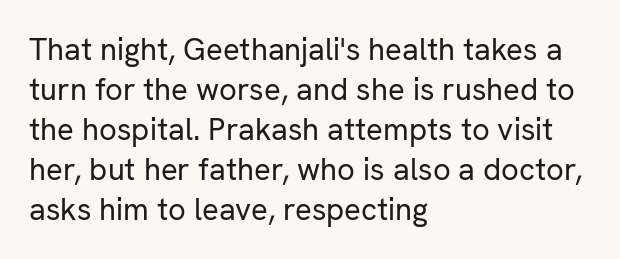
The image shows 31 px regular-weight sans-serif type, upright; set left-aligned, normal line spacing (1.29x), normal letter spacing, not underlined; low stroke contrast and a medium x-height.
